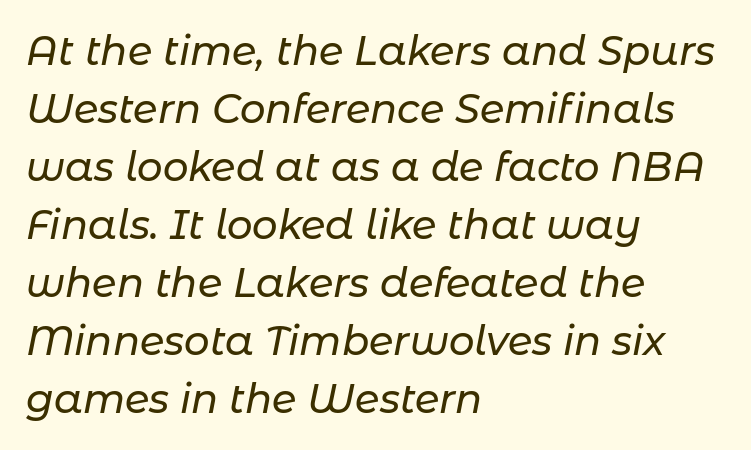
The image shows 40 px text type, italic (leaning right); set left-aligned, normal line spacing (1.45x), normal letter spacing, not underlined; low stroke contrast and a medium x-height.
